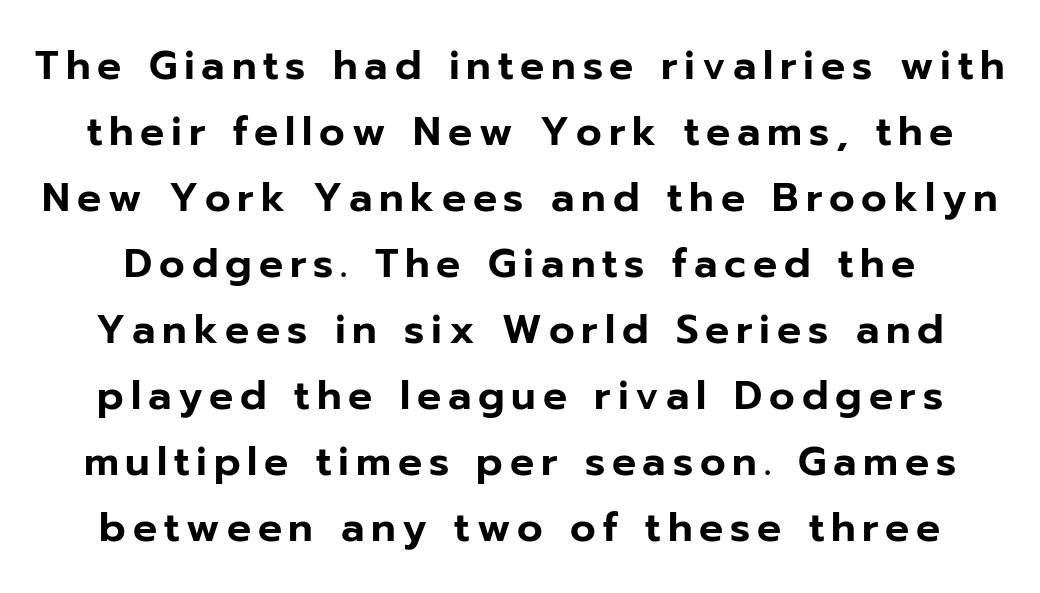
{"serif": "no", "italic": "no", "width": "normal", "stroke_contrast": "low", "x_height": "medium", "monospaced": "no", "underline": "no", "line_spacing": "normal", "line_spacing_ratio": 1.65, "glyph_px": 40}
